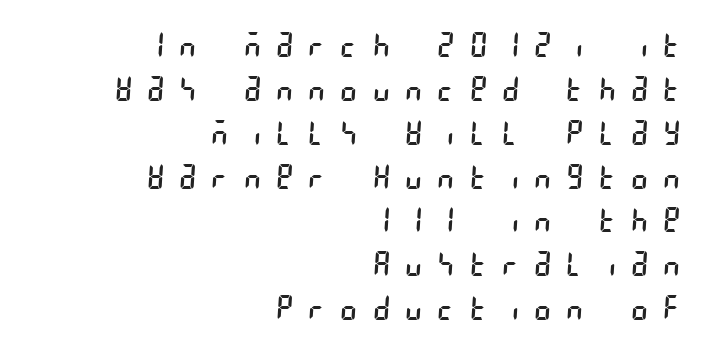
{"serif": "no", "bold": "no", "weight": "regular", "width": "condensed", "stroke_contrast": "low", "x_height": "large", "underline": "no", "align": "right", "line_spacing": "normal", "line_spacing_ratio": 1.29, "letter_spacing": "wide", "letter_spacing_em": 0.48, "glyph_px": 34}
